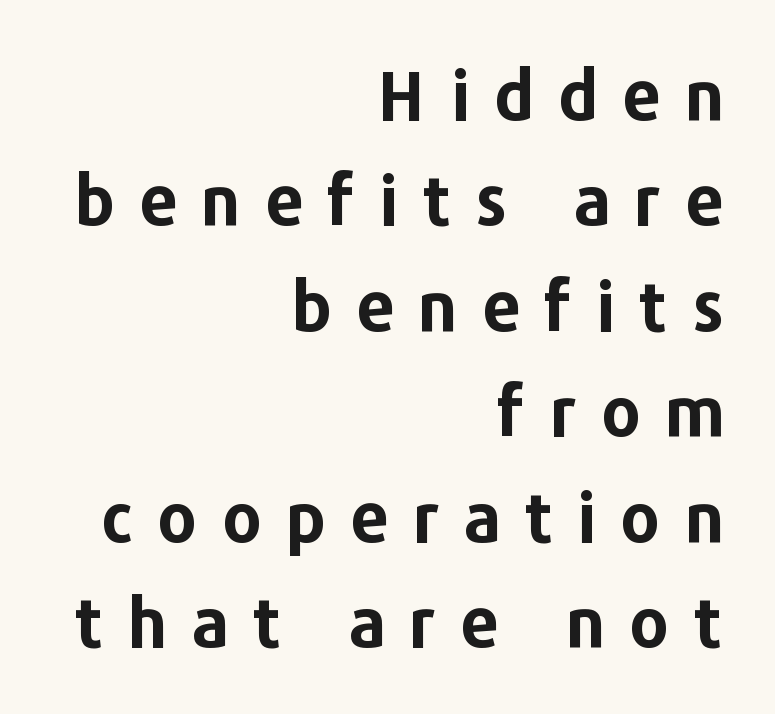
The image shows 68 px bold sans-serif type, upright; set right-aligned, normal line spacing (1.55x), unusually wide letter spacing (+0.35 em), not underlined; low stroke contrast and a medium x-height.
